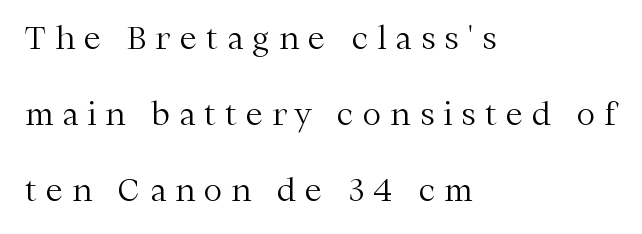
Q: Is the text bold? A: No.
Q: Is the text italic (slanted)? A: No, it is upright.
Q: Is the typeface a serif or a sans-serif typeface? A: Serif.
Q: Is the text underlined? A: No.
Q: How is the paragraph aligned? A: Left-aligned.
Q: Is the spacing between letters normal or unusually wide? A: Unusually wide.
Q: Is the spacing between lines tight, normal or loose? A: Loose.
Q: Width (condensed, normal, or wide)? A: Normal.
Q: Stroke contrast? A: Medium.
Q: x-height? A: Medium.
Q: Monospaced? A: No.
